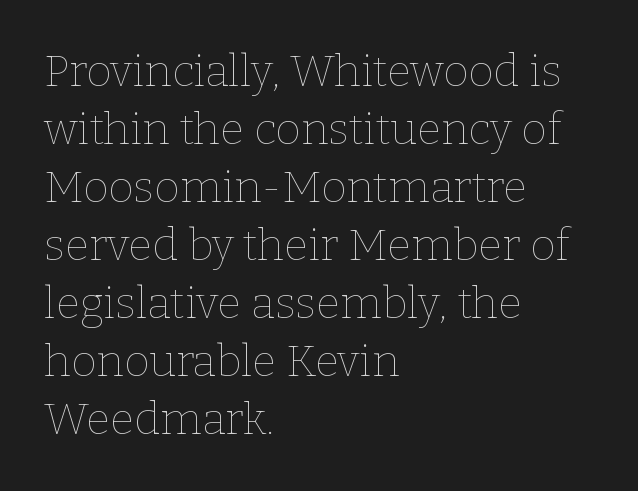
{"italic": "no", "bold": "no", "weight": "thin", "width": "normal", "stroke_contrast": "low", "x_height": "medium", "monospaced": "no", "underline": "no", "align": "left", "line_spacing": "normal", "line_spacing_ratio": 1.32, "letter_spacing": "normal", "letter_spacing_em": 0.0, "glyph_px": 44}
